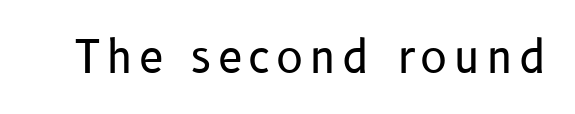
Q: Is the text bold? A: No.
Q: Is the text italic (slanted)? A: No, it is upright.
Q: Is the typeface a serif or a sans-serif typeface? A: Sans-serif.
Q: Is the text underlined? A: No.
Q: Width (condensed, normal, or wide)? A: Normal.
Q: Stroke contrast? A: Low.
Q: x-height? A: Medium.
Q: Monospaced? A: No.
